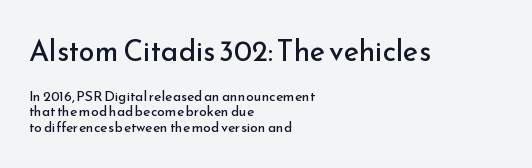
The image shows 29 px regular-weight sans-serif type, upright; set left-aligned, tight line spacing (1.12x), normal letter spacing, not underlined; the first (top) block is 2.07x larger; low stroke contrast and a small x-height.
